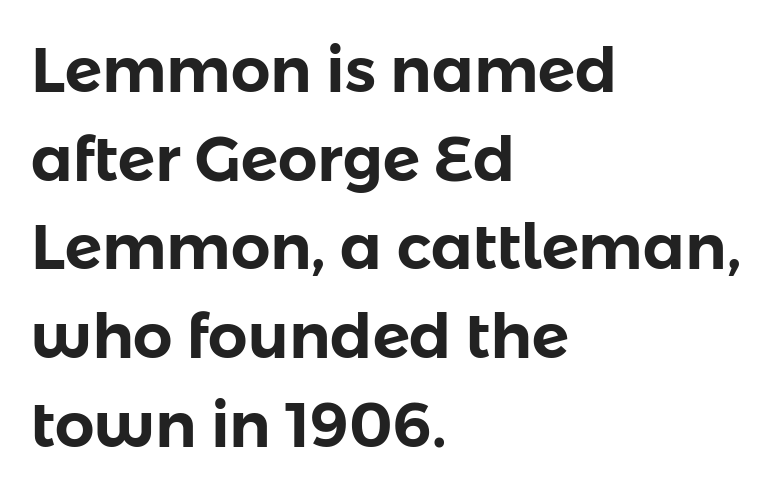
Spacing between characters is what you'd get straight out of the box. The letters stand upright; this is a roman face. The space between consecutive lines is moderate. Does the copy run flush right? No — it runs flush left. You could not count columns in this text — the font is proportionally spaced. What kind of face is this? One without serifs — a sans.
